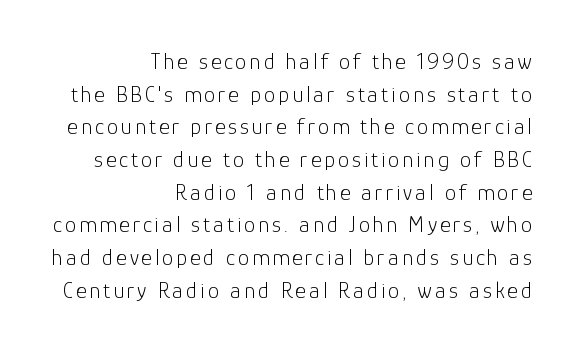
Plain, unruled lines of type. Every character sits straight up, as roman type does. Alignment: flush right. Stems and bowls with no extra thickness — not bold.
